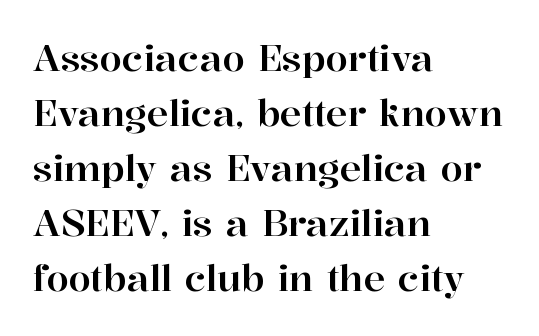
Q: Is the text italic (slanted)? A: No, it is upright.
Q: Is the typeface a serif or a sans-serif typeface? A: Serif.
Q: Is the text underlined? A: No.
Q: How is the paragraph aligned? A: Left-aligned.
Q: Is the spacing between letters normal or unusually wide? A: Normal.
Q: Is the spacing between lines tight, normal or loose? A: Normal.
Q: Width (condensed, normal, or wide)? A: Normal.
Q: Stroke contrast? A: High.
Q: x-height? A: Medium.
Q: Monospaced? A: No.
